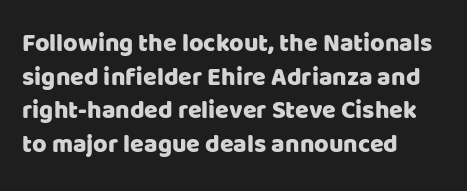
Caption: multi-line text, flush left, ragged right. The font's upright variant was chosen for this text. What stands out about the letter spacing? Nothing — it is the standard amount. Has an underline been added? It has not. This block has exactly the height ordinary leading produces.
